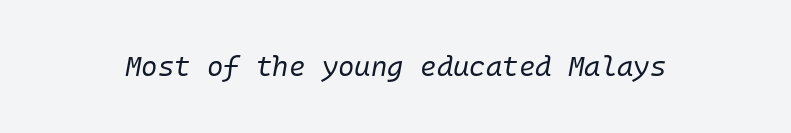
The image shows 28 px regular-weight type, italic (leaning right); set normal letter spacing, not underlined; low stroke contrast and a medium x-height.
